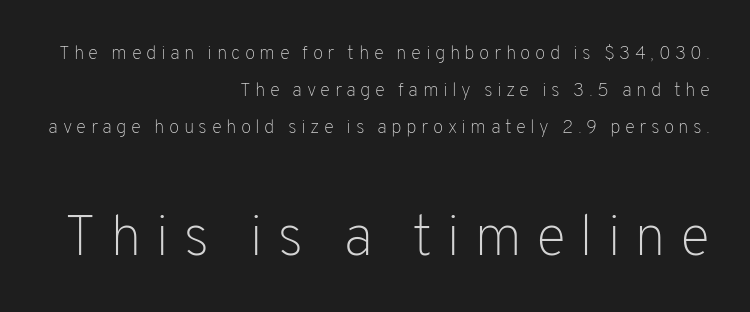
The image shows 58 px light sans-serif type, upright; set right-aligned, loose line spacing (1.95x), unusually wide letter spacing (+0.23 em), not underlined; the second (bottom) block is 3.05x larger; low stroke contrast and a medium x-height.
